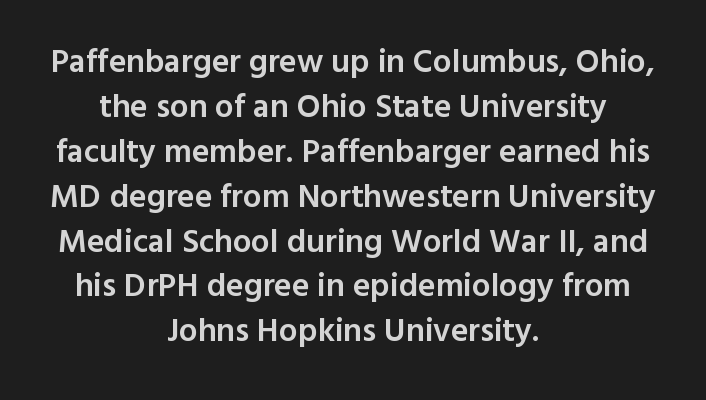
Q: Is the text bold? A: Semi-bold.
Q: Is the text italic (slanted)? A: No, it is upright.
Q: Is the typeface a serif or a sans-serif typeface? A: Sans-serif.
Q: Is the text underlined? A: No.
Q: How is the paragraph aligned? A: Centered.
Q: Is the spacing between letters normal or unusually wide? A: Normal.
Q: Is the spacing between lines tight, normal or loose? A: Normal.
Q: Width (condensed, normal, or wide)? A: Normal.
Q: x-height? A: Medium.
Q: Monospaced? A: No.
